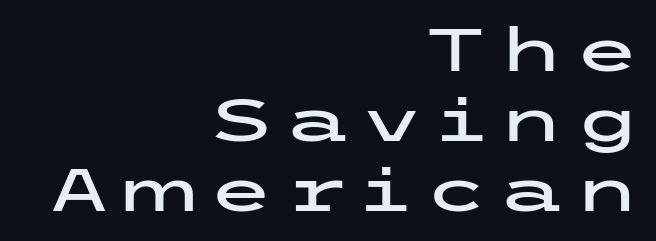
The image shows 60 px wide sans-serif type, upright; set right-aligned, line spacing 1.17x, not underlined; low stroke contrast and a medium x-height.
